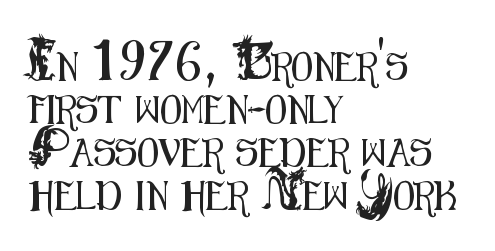
Q: Is the text italic (slanted)? A: No, it is upright.
Q: Is the typeface a serif or a sans-serif typeface? A: Sans-serif.
Q: Is the text underlined? A: No.
Q: How is the paragraph aligned? A: Left-aligned.
Q: Is the spacing between letters normal or unusually wide? A: Normal.
Q: Is the spacing between lines tight, normal or loose? A: Normal.
Q: Width (condensed, normal, or wide)? A: Condensed.
Q: Stroke contrast? A: Medium.
Q: x-height? A: Small.
Q: Monospaced? A: No.
